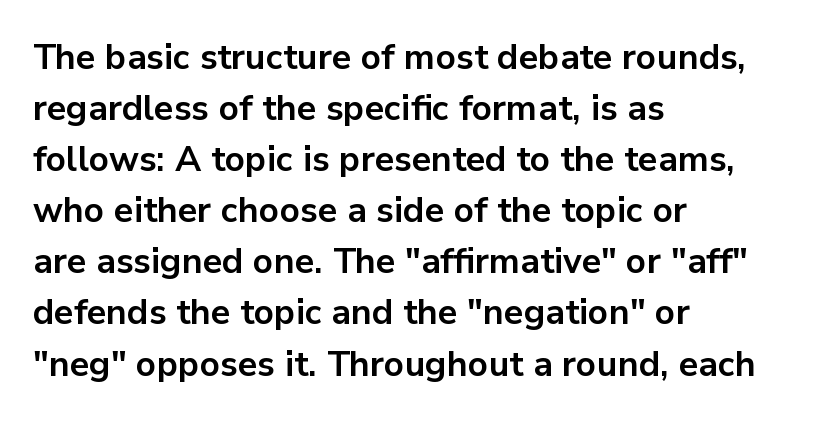
What's the leading like? Ordinary, nothing unusual. Pretty heavy lettering here — definitely bold. Serif or sans? Sans — the stroke terminals are bare. Do the characters align in a grid? No, the font is proportional. These lines are set flush left with a ragged right edge. No word sits above an underline.
